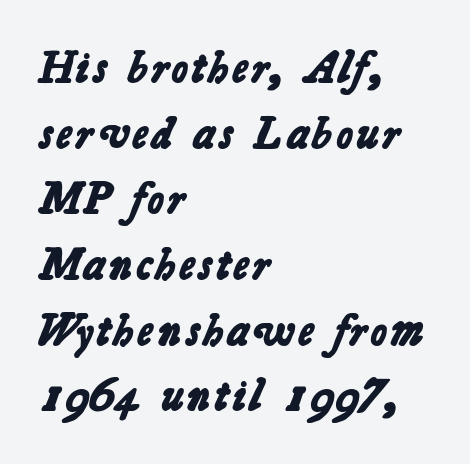
This sample has the flowing, uneven cadence of proportional lettering. Compared with a centered layout, this one pins lines to the left instead. The gaps between neighbouring characters are ordinary and unremarkable. The passage shown is typeset with a sans-serif family. The passage shown stacks its lines at a standard gap.
